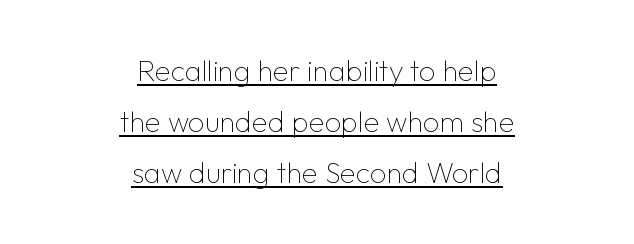
{"serif": "no", "italic": "no", "bold": "no", "weight": "thin", "width": "normal", "stroke_contrast": "low", "x_height": "medium", "monospaced": "no", "underline": "yes", "align": "center", "line_spacing_ratio": 1.76, "letter_spacing": "normal", "letter_spacing_em": 0.0, "glyph_px": 29}
